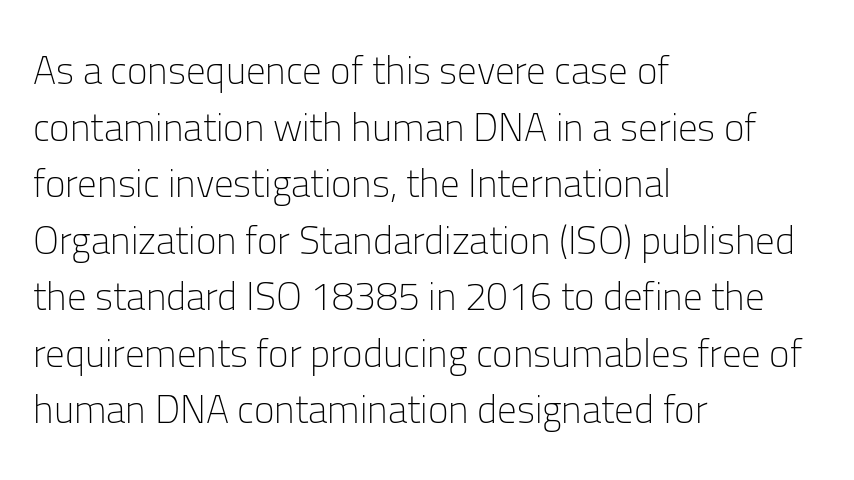
Each line starts at the same left margin while the right side varies. On a weight scale, this lands at 450 or below. A bare baseline throughout the passage. The space between consecutive lines is moderate. The line texture is even and compact thanks to regular tracking. Here the designer chose a conventional face with non-uniform glyph widths.
